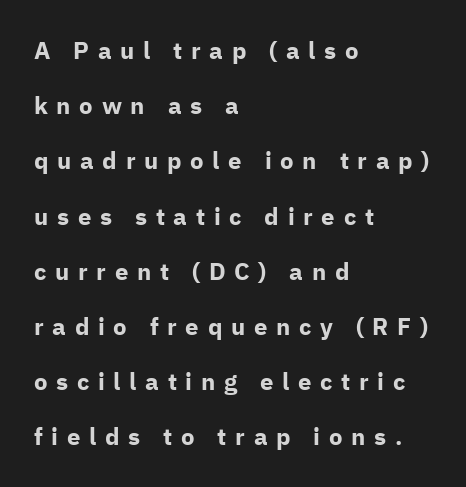
The image shows 24 px bold type, upright; set left-aligned, loose line spacing (2.3x), unusually wide letter spacing (+0.36 em), not underlined.
